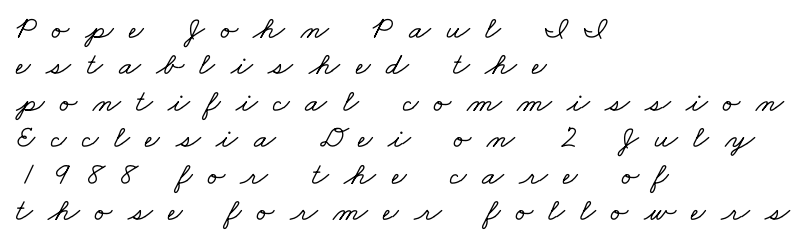
{"serif": "yes", "width": "wide", "stroke_contrast": "low", "x_height": "small", "monospaced": "no", "underline": "no", "align": "left", "line_spacing": "tight", "line_spacing_ratio": 1.14, "letter_spacing": "wide", "letter_spacing_em": 0.49, "glyph_px": 32}
